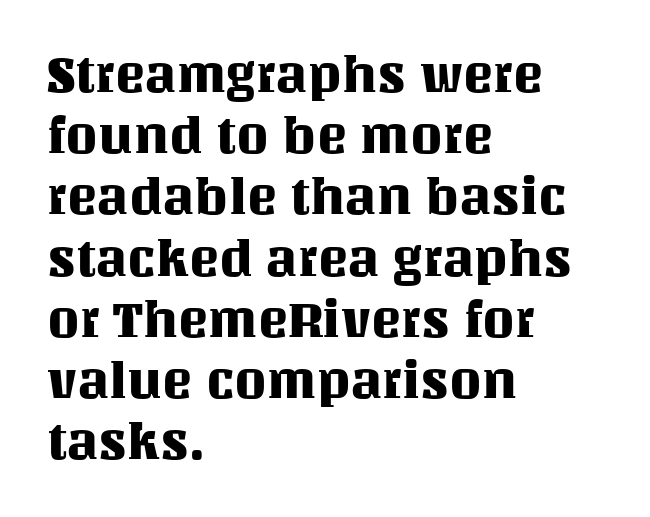
Leftover space on each line is placed entirely after the last word. The passage shown is typed in a proportional face where columns would drift. Descenders are the only things crossing below the line. The tracking reads as untouched default to a designer's eye.
